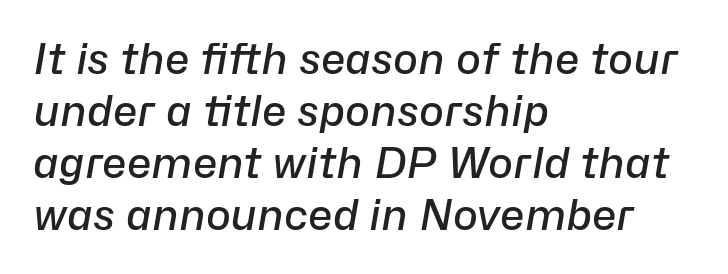
{"italic": "yes", "lean": "right", "slant_degrees": 10, "bold": "semi", "weight": "semibold", "width": "normal", "stroke_contrast": "low", "x_height": "medium", "monospaced": "no", "underline": "no", "align": "left", "line_spacing_ratio": 1.24, "letter_spacing": "normal", "letter_spacing_em": 0.0, "glyph_px": 42}
